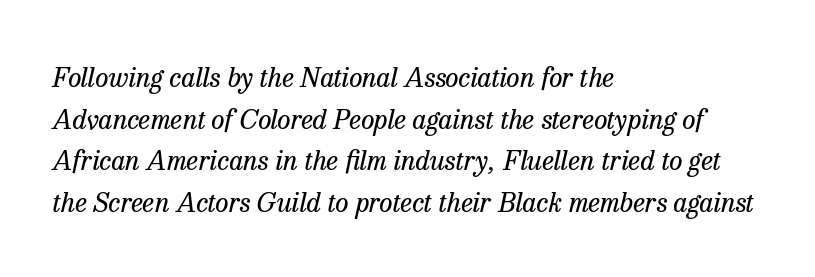
Which margin do the lines hug? The left one — the right edge is uneven. Does the lettering tilt? It does — this is italic. The vertical gap from one line to the next is medium. Unbolded letterforms with no extra heft. Spacing between characters is what you'd get straight out of the box. The gap between lines stays unmarked.
